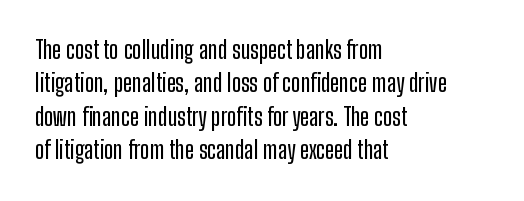
Q: Is the text italic (slanted)? A: No, it is upright.
Q: Is the text underlined? A: No.
Q: How is the paragraph aligned? A: Left-aligned.
Q: Is the spacing between letters normal or unusually wide? A: Normal.
Q: Is the spacing between lines tight, normal or loose? A: Normal.
